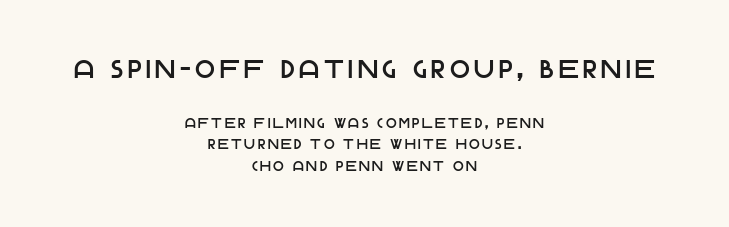
{"italic": "no", "underline": "no", "align": "center", "line_spacing": "normal", "line_spacing_ratio": 1.54, "larger_block": "first", "size_ratio": 1.86, "glyph_px": 26}
